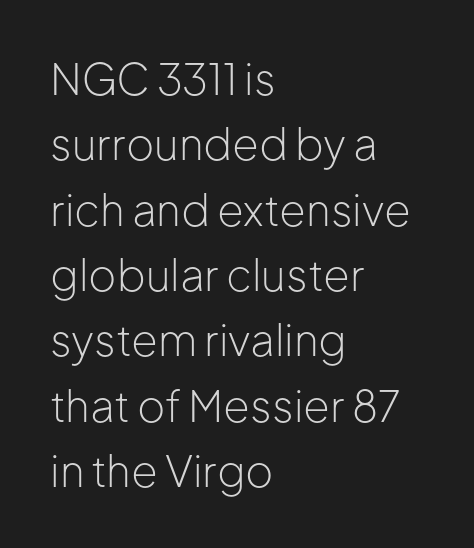
The image shows 43 px light sans-serif type, upright; set left-aligned, normal line spacing (1.52x), normal letter spacing, not underlined; low stroke contrast and a medium x-height.
